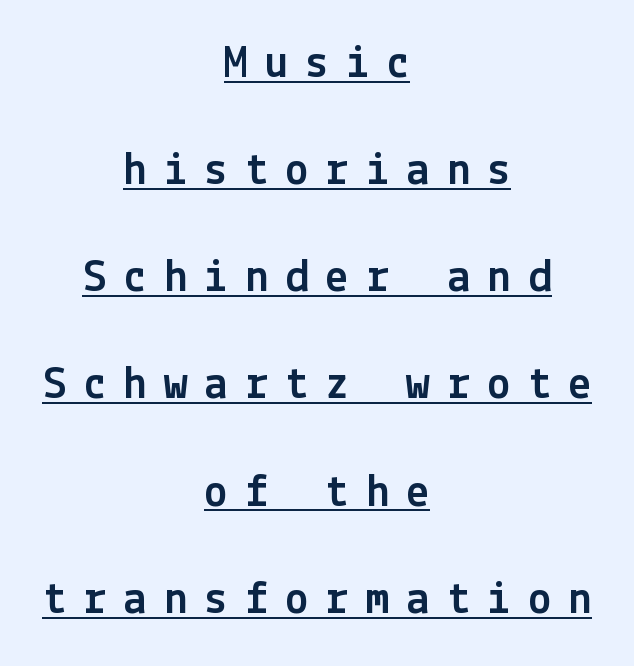
Q: Is the text italic (slanted)? A: No, it is upright.
Q: Is the typeface a serif or a sans-serif typeface? A: Sans-serif.
Q: Is the text underlined? A: Yes.
Q: How is the paragraph aligned? A: Centered.
Q: Is the spacing between letters normal or unusually wide? A: Unusually wide.
Q: Is the spacing between lines tight, normal or loose? A: Loose.
Q: Width (condensed, normal, or wide)? A: Normal.
Q: x-height? A: Medium.
